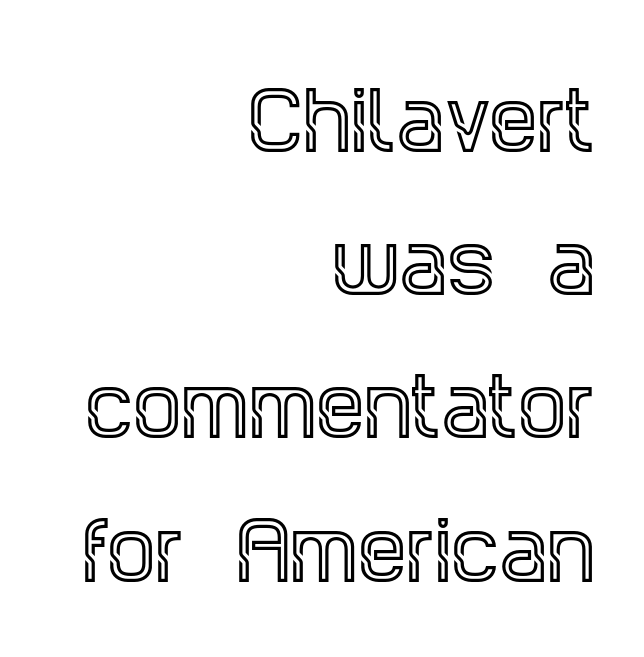
Is there any slant? The stems are plumb. The letters sit at their default tracking, neither squeezed nor spread. The face used here is proportionally spaced, like ordinary book or web type. Look at the bottom of the vertical strokes: they flare into serifs here.
